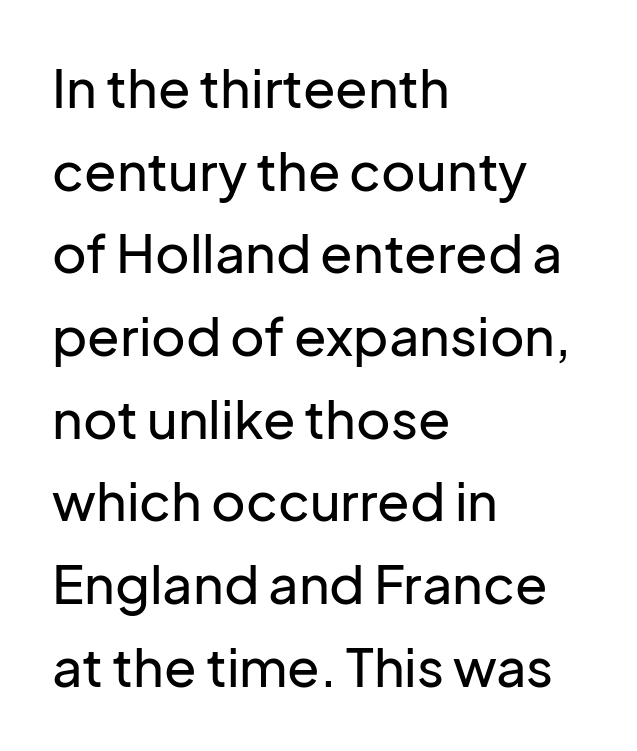
{"serif": "no", "italic": "no", "width": "normal", "stroke_contrast": "low", "x_height": "medium", "monospaced": "no", "underline": "no", "align": "left", "line_spacing": "normal", "line_spacing_ratio": 1.56, "letter_spacing": "normal", "letter_spacing_em": 0.0, "glyph_px": 53}
